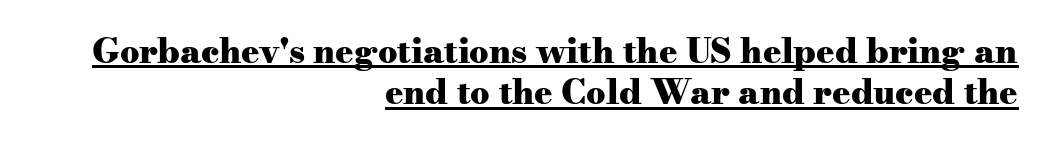
The image shows 34 px heavy, wide serif type, upright; set right-aligned, line spacing 1.22x, normal letter spacing, underlined; medium stroke contrast and a small x-height.
